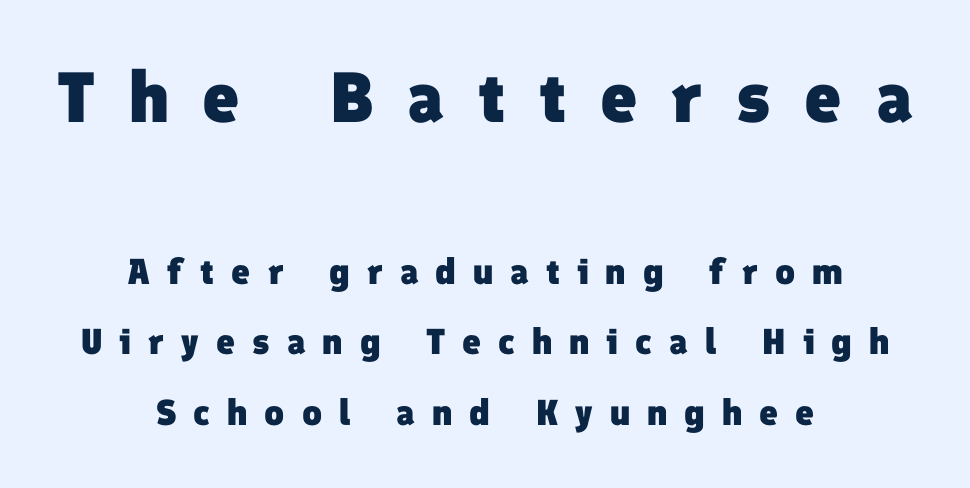
The image shows 71 px heavy sans-serif type; set centered, loose line spacing (1.95x), unusually wide letter spacing (+0.47 em), not underlined; the first (top) block is 1.97x larger; low stroke contrast and a medium x-height.
